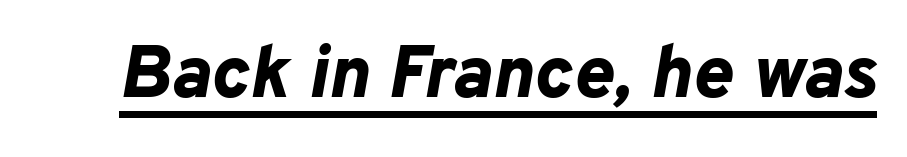
The image shows 74 px bold type, italic (leaning right); set normal letter spacing, underlined; low stroke contrast and a medium x-height.
